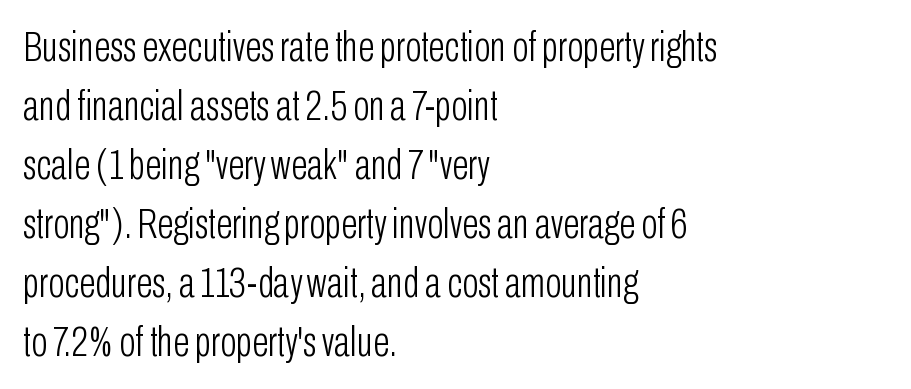
{"serif": "no", "italic": "no", "bold": "no", "weight": "light", "width": "condensed", "stroke_contrast": "low", "x_height": "medium", "monospaced": "no", "underline": "no", "align": "left", "line_spacing": "normal", "line_spacing_ratio": 1.37, "letter_spacing": "normal", "letter_spacing_em": 0.0, "glyph_px": 43}
